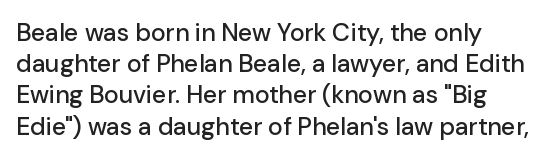
The image shows 25 px text type, upright; set left-aligned, normal line spacing (1.25x), normal letter spacing, not underlined.
